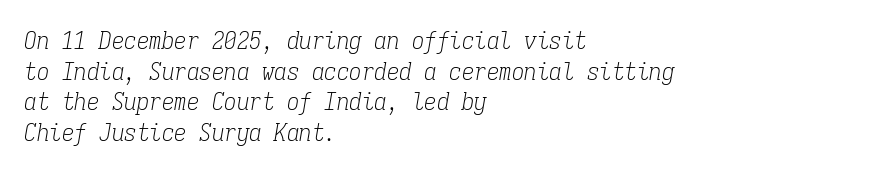
Inter-character spacing is left at the font's built-in metrics. Counters stay open thanks to moderate or lighter strokes. Notice how the passage keeps a crisp vertical edge on the left only. Clear beneath every line of the passage.
